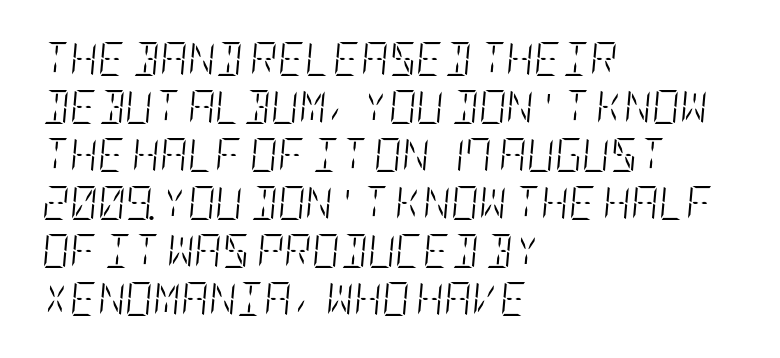
In CSS terms this would be text-align: left. Interline gaps are of average width in this sample. The specimen omits any rule beneath the text block's lines. Caption: face not bold, strokes unweighted.
